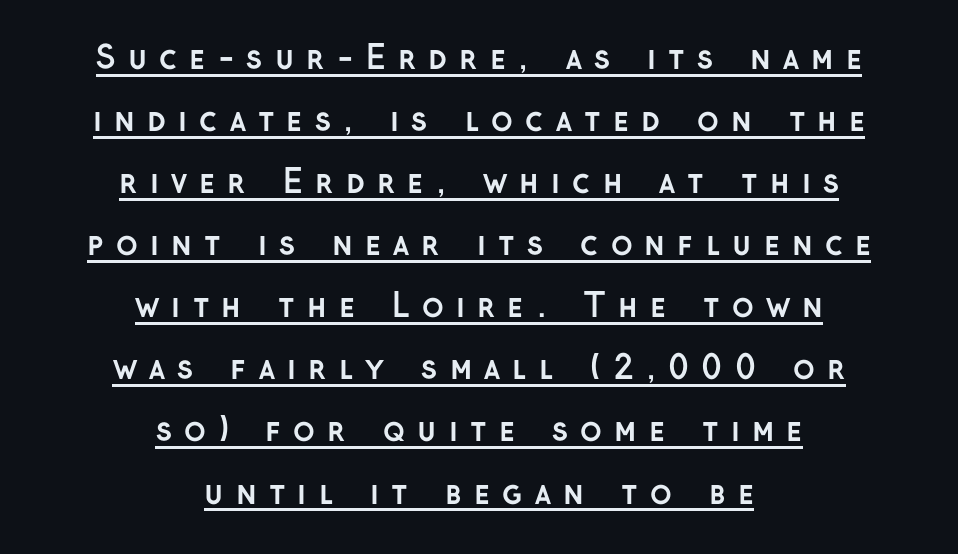
The image shows 32 px semibold sans-serif type, upright; set centered, loose line spacing (1.94x), unusually wide letter spacing (+0.38 em), underlined; low stroke contrast and a medium x-height.
